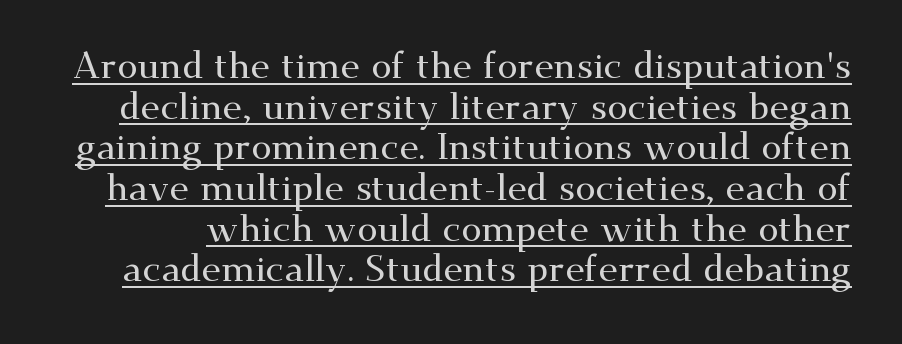
The leading is snug, giving the passage a crowded texture. The glyphs in this specimen are seriffed. The typesetter has applied underlining to the passage shown. In terms of posture, this sample is upright. Do the characters align in a grid? No, the font is proportional. The tracking reads as untouched default to a designer's eye.
